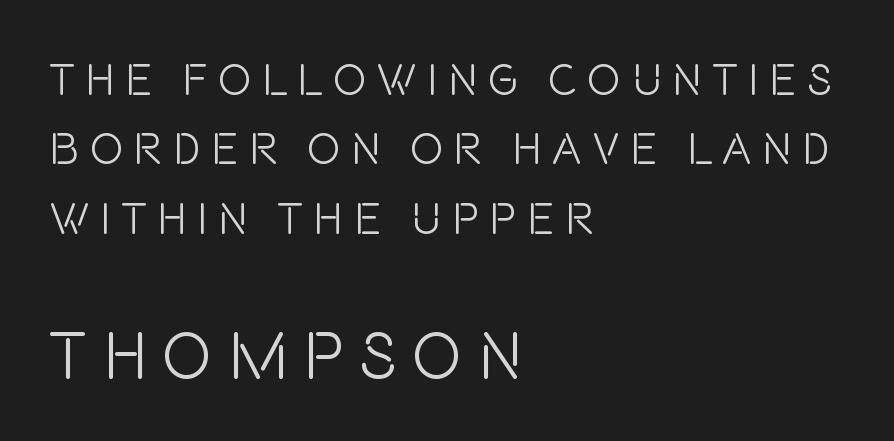
Q: Is the text bold? A: No.
Q: Is the text italic (slanted)? A: No, it is upright.
Q: Is the typeface a serif or a sans-serif typeface? A: Sans-serif.
Q: Is the text underlined? A: No.
Q: How is the paragraph aligned? A: Left-aligned.
Q: Is the spacing between letters normal or unusually wide? A: Unusually wide.
Q: Is the spacing between lines tight, normal or loose? A: Normal.
Q: Which block of text is set in a larger size, the first (top) or the second (bottom)? A: The second (bottom) one.
Q: Width (condensed, normal, or wide)? A: Condensed.
Q: Stroke contrast? A: Low.
Q: x-height? A: Large.
Q: Monospaced? A: No.
